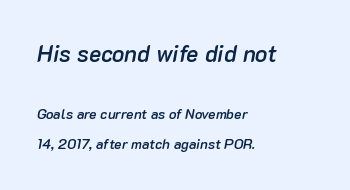
The image shows 23 px text type, italic (leaning right); set left-aligned, loose line spacing (2.12x), normal letter spacing, not underlined; the first (top) block is 1.64x larger.
